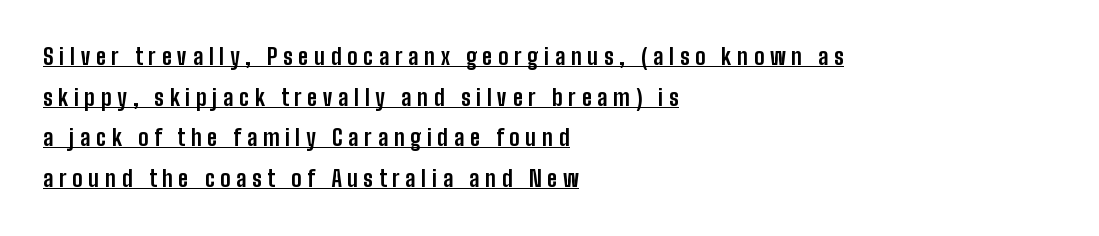
{"italic": "no", "bold": "yes", "underline": "yes", "align": "left", "line_spacing_ratio": 1.85, "letter_spacing": "wide", "letter_spacing_em": 0.26, "glyph_px": 22}
